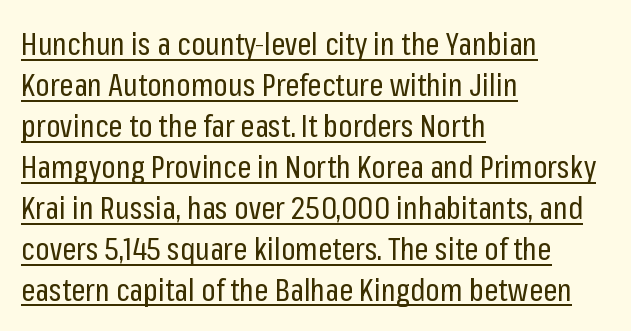
The image shows 31 px regular-weight, condensed sans-serif type, upright; set left-aligned, normal line spacing (1.32x), normal letter spacing, underlined; low stroke contrast and a medium x-height.
